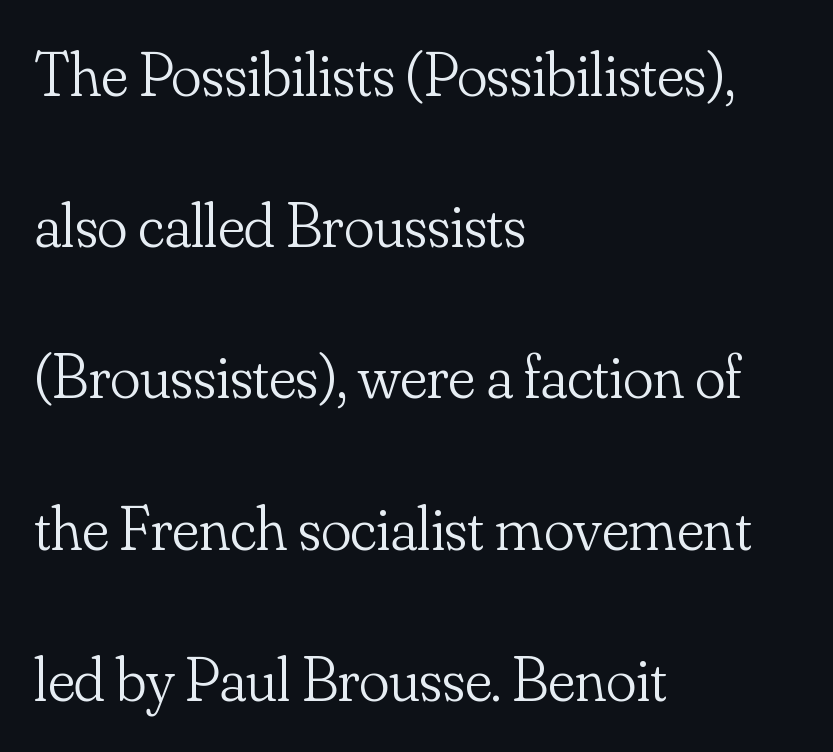
Q: Is the text bold? A: No.
Q: Is the text italic (slanted)? A: No, it is upright.
Q: Is the typeface a serif or a sans-serif typeface? A: Serif.
Q: Is the text underlined? A: No.
Q: How is the paragraph aligned? A: Left-aligned.
Q: Is the spacing between letters normal or unusually wide? A: Normal.
Q: Is the spacing between lines tight, normal or loose? A: Loose.
Q: Width (condensed, normal, or wide)? A: Normal.
Q: Stroke contrast? A: Low.
Q: x-height? A: Small.
Q: Monospaced? A: No.
